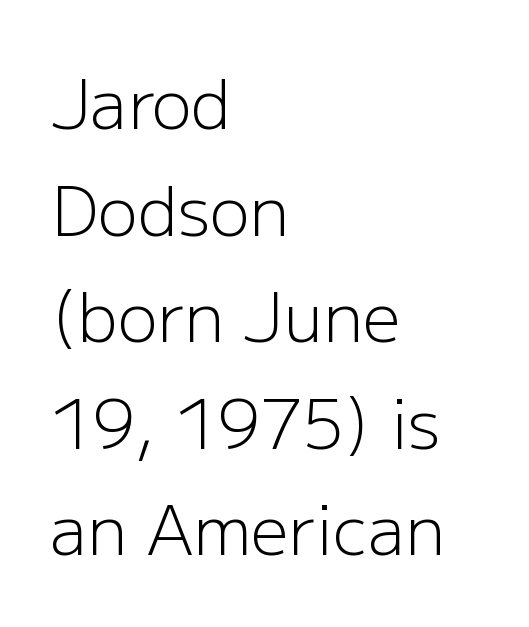
The image shows 67 px light sans-serif type, upright; set left-aligned, normal line spacing (1.59x), normal letter spacing, not underlined; low stroke contrast and a medium x-height.
